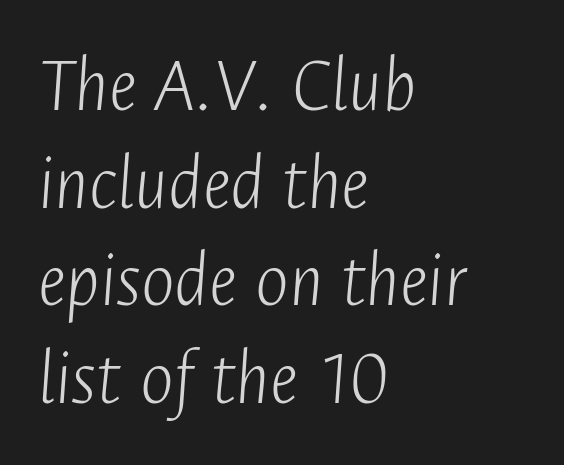
Rule under the text: the space is simply empty. Where is the straight margin? On the left. Is the type slanted? Yes — the strokes lean at a clear angle. Ink coverage per letter is moderate at most. Here the designer chose a conventional face with non-uniform glyph widths. The gaps between neighbouring characters are ordinary and unremarkable.
